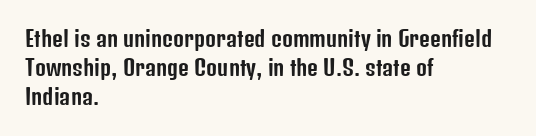
{"italic": "no", "underline": "no", "align": "left", "line_spacing": "normal", "line_spacing_ratio": 1.39, "letter_spacing": "normal", "letter_spacing_em": 0.0, "glyph_px": 21}
